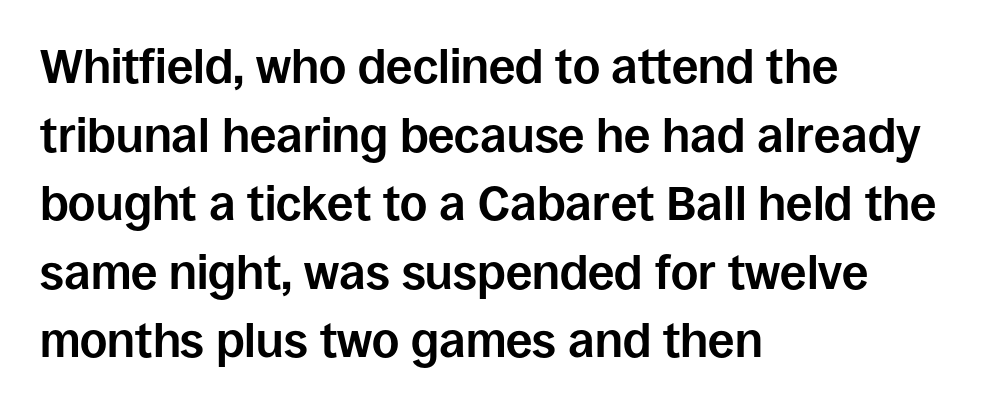
{"serif": "no", "italic": "no", "bold": "yes", "weight": "bold", "width": "normal", "stroke_contrast": "low", "x_height": "large", "monospaced": "no", "underline": "no", "align": "left", "line_spacing": "normal", "line_spacing_ratio": 1.46, "letter_spacing": "normal", "letter_spacing_em": 0.0, "glyph_px": 47}
